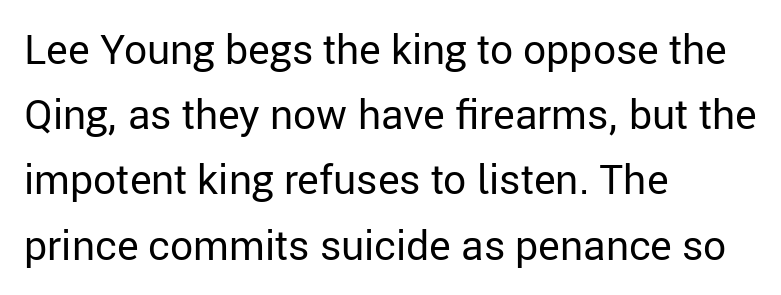
The image shows 41 px regular-weight sans-serif type, upright; set left-aligned, normal line spacing (1.59x), normal letter spacing, not underlined; low stroke contrast and a medium x-height.
